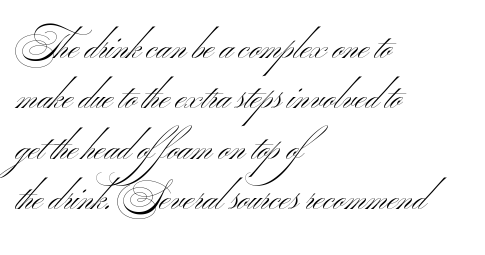
{"serif": "no", "bold": "no", "weight": "light", "width": "wide", "stroke_contrast": "medium", "x_height": "small", "monospaced": "no", "underline": "no", "align": "left", "line_spacing": "normal", "line_spacing_ratio": 1.4, "letter_spacing": "normal", "letter_spacing_em": 0.0, "glyph_px": 36}
